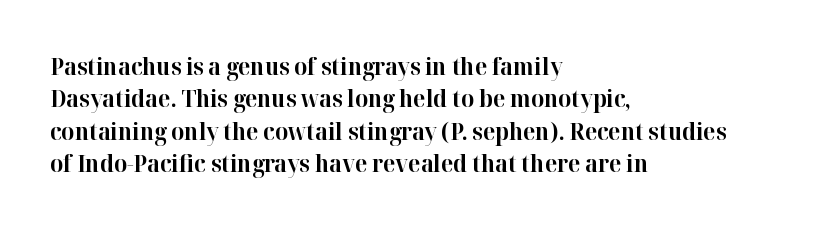
{"italic": "no", "bold": "yes", "underline": "no", "align": "left", "line_spacing": "normal", "line_spacing_ratio": 1.41, "letter_spacing": "normal", "letter_spacing_em": 0.0, "glyph_px": 23}
